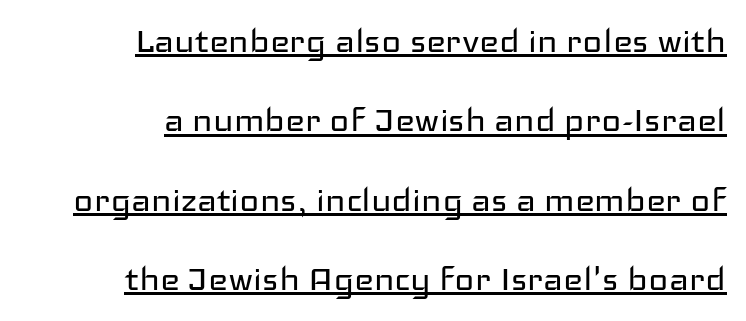
The image shows 42 px regular-weight, wide sans-serif type, upright; set right-aligned, line spacing 1.89x, normal letter spacing, underlined; low stroke contrast and a medium x-height.
